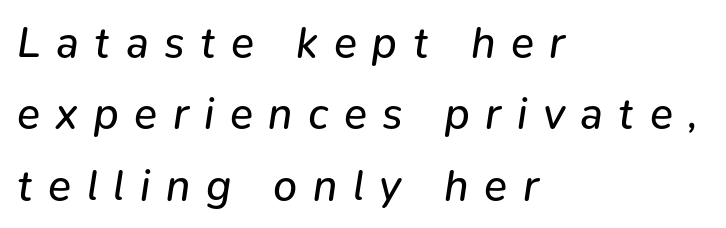
The image shows 43 px regular-weight type, italic (leaning right); set left-aligned, normal line spacing (1.66x), unusually wide letter spacing (+0.36 em), not underlined; low stroke contrast and a medium x-height.
